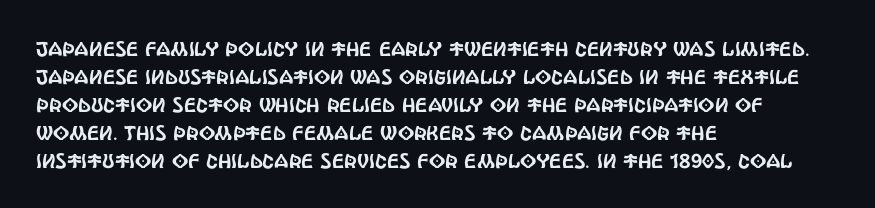
Ordinary non-slanted type is in use. Type without underlining. A typesetter would call this zero additional tracking. Horizontally, the lines are justified to the leading edge only. Honestly, the row spacing looks completely unremarkable.
